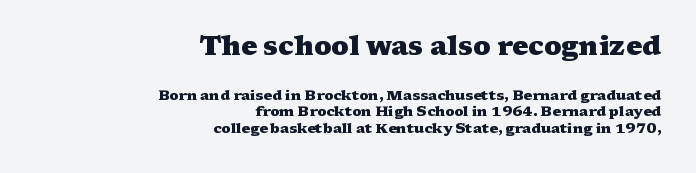
Q: Is the text bold? A: Yes.
Q: Is the text italic (slanted)? A: No, it is upright.
Q: Is the text underlined? A: No.
Q: How is the paragraph aligned? A: Right-aligned.
Q: Is the spacing between letters normal or unusually wide? A: Normal.
Q: Which block of text is set in a larger size, the first (top) or the second (bottom)? A: The first (top) one.
